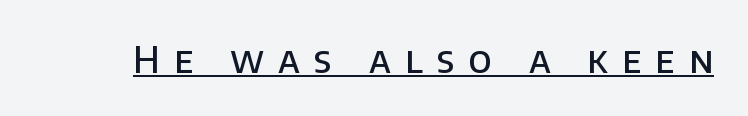
The image shows 36 px semibold sans-serif type, upright; set unusually wide letter spacing (+0.39 em), underlined; low stroke contrast and a large x-height.
